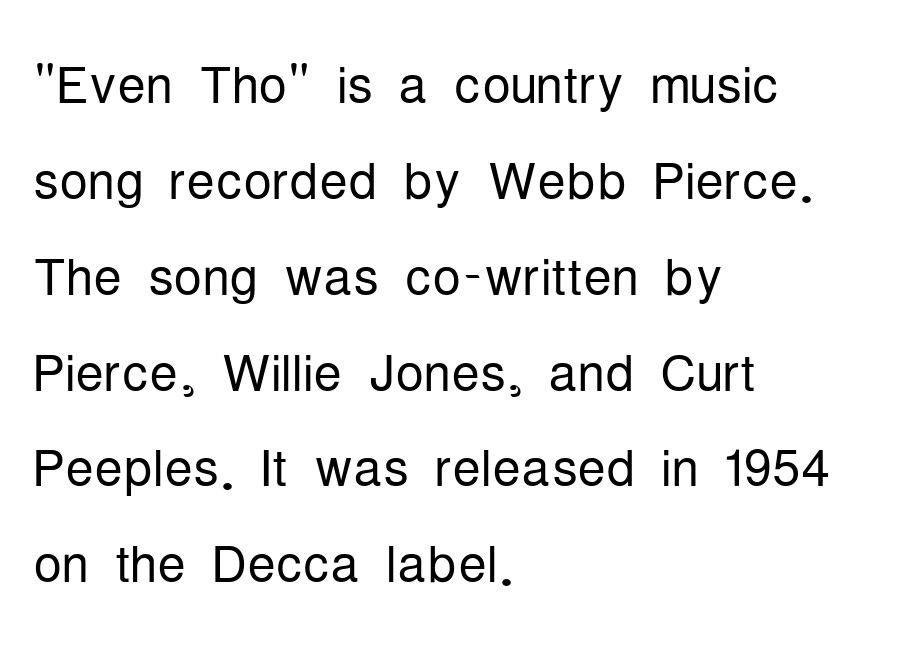
The image shows 71 px light, condensed sans-serif type, upright; set left-aligned, normal line spacing (1.35x), normal letter spacing, not underlined; low stroke contrast and a medium x-height.
